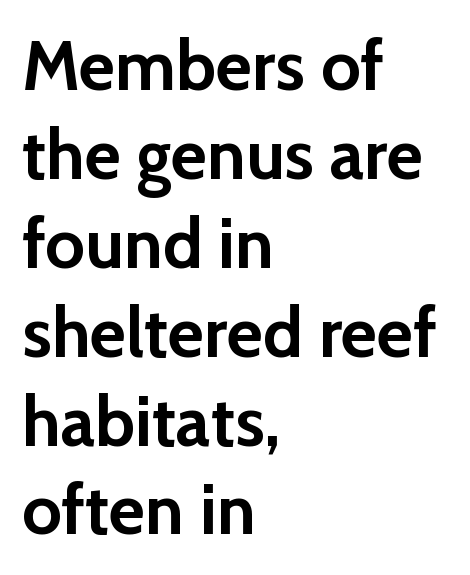
{"serif": "no", "italic": "no", "bold": "yes", "weight": "semibold", "width": "normal", "stroke_contrast": "low", "x_height": "medium", "monospaced": "no", "underline": "no", "align": "left", "line_spacing": "normal", "line_spacing_ratio": 1.27, "letter_spacing": "normal", "letter_spacing_em": 0.0, "glyph_px": 70}
